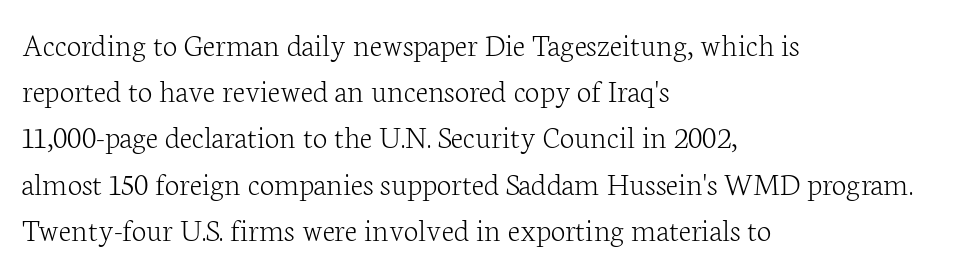
The image shows 33 px light serif type, upright; set left-aligned, normal line spacing (1.4x), normal letter spacing, not underlined; low stroke contrast and a medium x-height.
